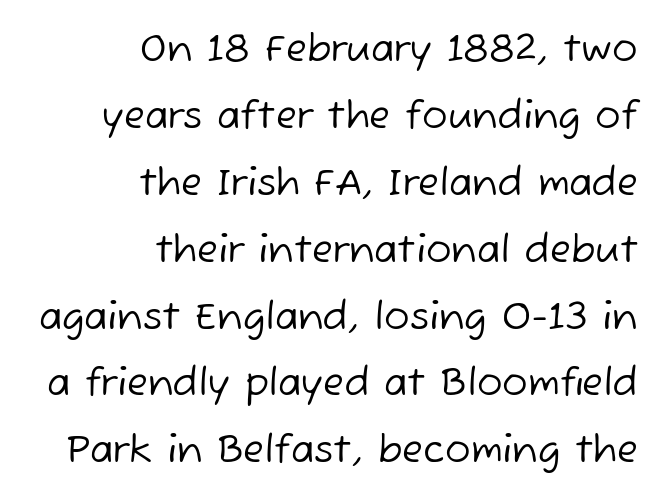
Q: Is the text bold? A: No.
Q: Is the typeface a serif or a sans-serif typeface? A: Sans-serif.
Q: Is the text underlined? A: No.
Q: How is the paragraph aligned? A: Right-aligned.
Q: Is the spacing between letters normal or unusually wide? A: Normal.
Q: Width (condensed, normal, or wide)? A: Normal.
Q: Stroke contrast? A: Low.
Q: x-height? A: Medium.
Q: Monospaced? A: No.
